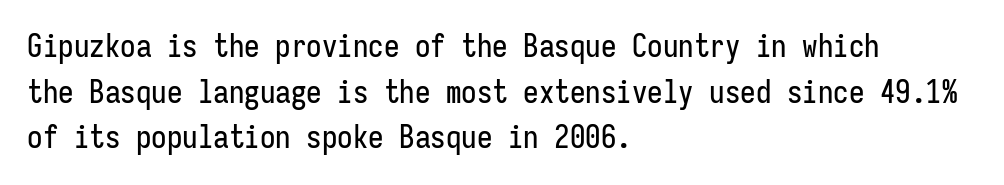
The image shows 31 px condensed sans-serif type, upright, monospaced; set left-aligned, normal line spacing (1.47x), normal letter spacing, not underlined; low stroke contrast and a medium x-height.
